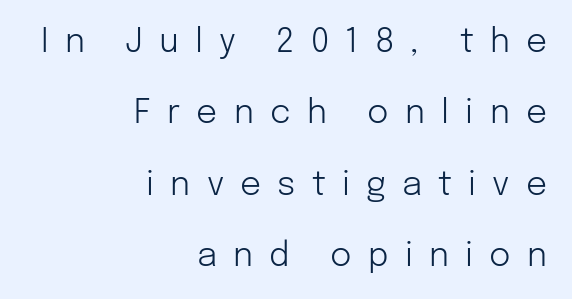
Anything drawn beneath the words? Only blank space. Vertical spacing — loose. There is plenty of visible air inserted between adjacent glyphs. Each letter keeps its own natural width here, so spacing adapts to shape. This sample uses an upright cut, with every glyph sitting square on the baseline. Think standard paragraph weight, or any step lighter than that.
